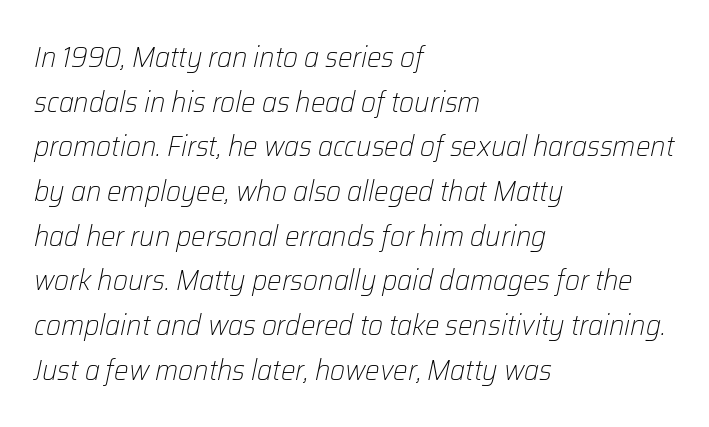
{"italic": "yes", "lean": "right", "slant_degrees": 12, "bold": "no", "weight": "light", "width": "normal", "stroke_contrast": "low", "x_height": "medium", "monospaced": "no", "underline": "no", "align": "left", "line_spacing": "normal", "line_spacing_ratio": 1.54, "letter_spacing": "normal", "letter_spacing_em": 0.0, "glyph_px": 29}
